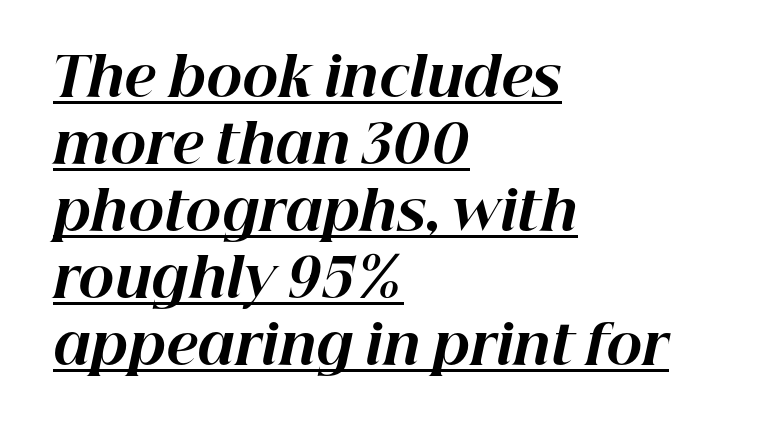
{"italic": "yes", "lean": "right", "slant_degrees": 12, "bold": "yes", "weight": "bold", "width": "normal", "stroke_contrast": "high", "x_height": "medium", "monospaced": "no", "underline": "yes", "align": "left", "line_spacing_ratio": 1.24, "letter_spacing": "normal", "letter_spacing_em": 0.0, "glyph_px": 54}
